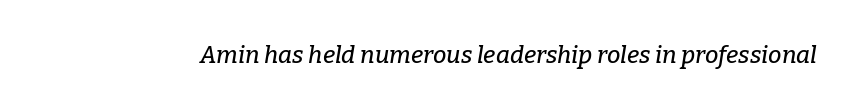
{"italic": "yes", "lean": "right", "slant_degrees": 9, "underline": "no", "letter_spacing": "normal", "letter_spacing_em": 0.0, "glyph_px": 24}
